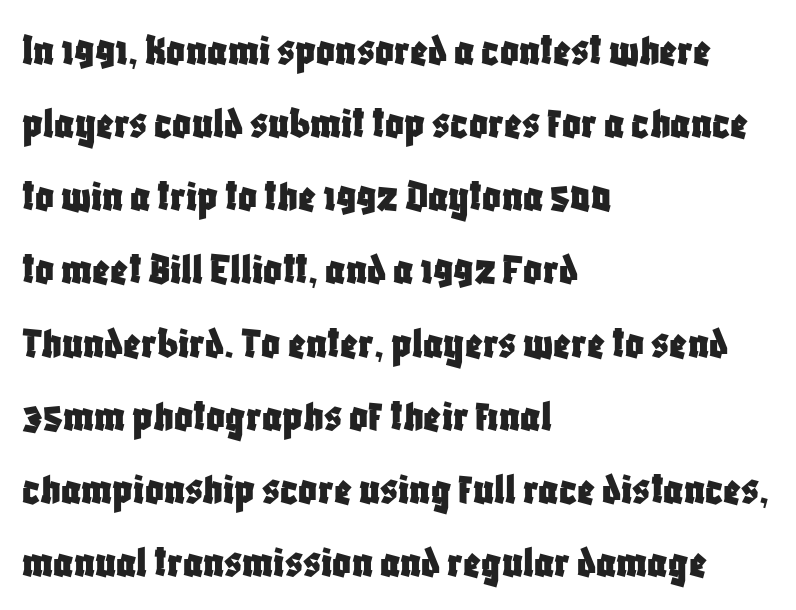
The image shows 46 px condensed sans-serif type, upright; set left-aligned, normal line spacing (1.59x), normal letter spacing, not underlined; low stroke contrast and a large x-height.
